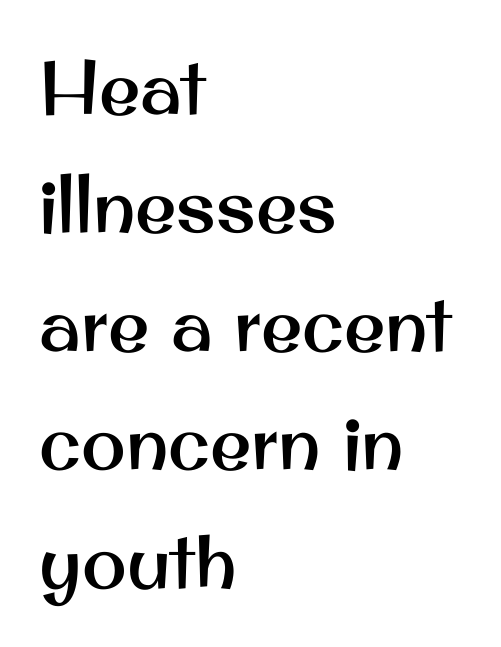
Is this a sans? Yes — the strokes have no serifs. Tracking here is standard; glyphs follow each other at the usual distance. Letters rest on an invisible, unmarked baseline. The typography opts for an upright posture over an oblique one. A typesetter would call this proportional, since set widths differ per character.
